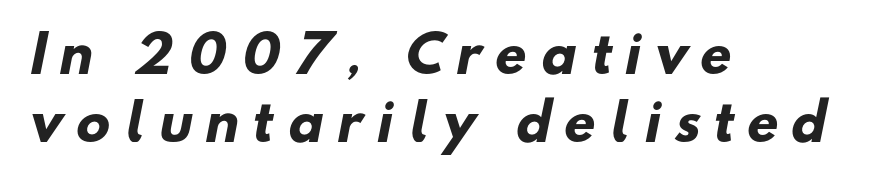
Q: Is the text bold? A: Yes.
Q: Is the typeface a serif or a sans-serif typeface? A: Sans-serif.
Q: Is the text underlined? A: No.
Q: How is the paragraph aligned? A: Left-aligned.
Q: Is the spacing between letters normal or unusually wide? A: Unusually wide.
Q: Is the spacing between lines tight, normal or loose? A: Normal.
Q: Width (condensed, normal, or wide)? A: Normal.
Q: Stroke contrast? A: Low.
Q: x-height? A: Small.
Q: Monospaced? A: No.
